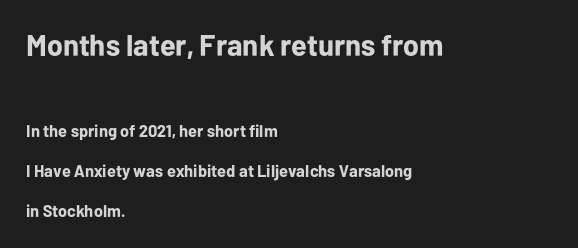
The image shows 30 px bold sans-serif type, upright; set left-aligned, loose line spacing (2.35x), normal letter spacing, not underlined; the first (top) block is 1.76x larger; low stroke contrast and a medium x-height.
